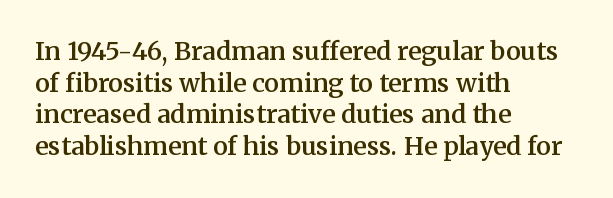
{"italic": "no", "bold": "semi", "underline": "no", "align": "left", "line_spacing": "normal", "line_spacing_ratio": 1.27, "letter_spacing": "normal", "letter_spacing_em": 0.0, "glyph_px": 25}
